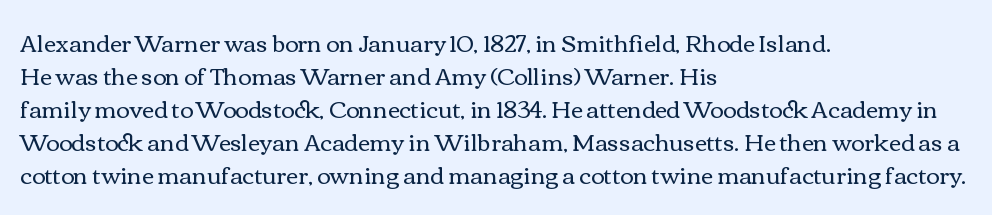
Q: Is the text bold? A: No.
Q: Is the text italic (slanted)? A: No, it is upright.
Q: Is the text underlined? A: No.
Q: How is the paragraph aligned? A: Left-aligned.
Q: Is the spacing between letters normal or unusually wide? A: Normal.
Q: Is the spacing between lines tight, normal or loose? A: Normal.
